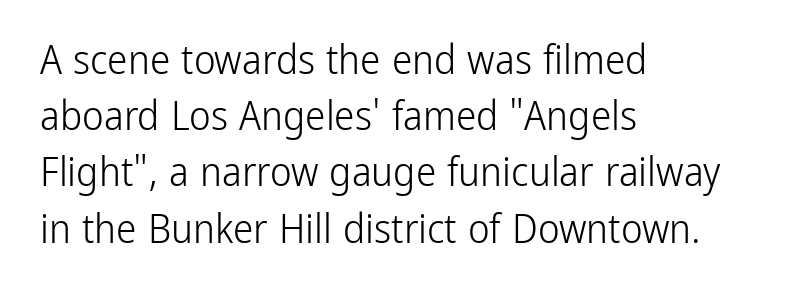
Caption: standard tracking, unaltered. Tall strokes in this sample are plumb rather than angled. A student would call this left alignment; a typographer would say flush left, rag right. Underlining? Definitely not there. The designer left line spacing at the default. The passage shown is typeset with a sans-serif family.
